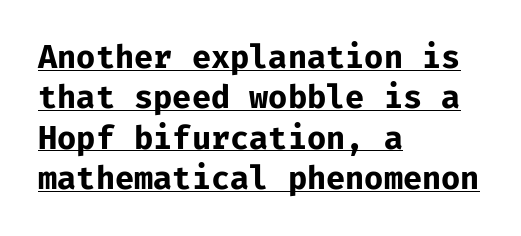
Q: Is the text bold? A: Yes.
Q: Is the text italic (slanted)? A: No, it is upright.
Q: Is the typeface a serif or a sans-serif typeface? A: Sans-serif.
Q: Is the text underlined? A: Yes.
Q: How is the paragraph aligned? A: Left-aligned.
Q: Is the spacing between letters normal or unusually wide? A: Normal.
Q: Is the spacing between lines tight, normal or loose? A: Normal.
Q: Width (condensed, normal, or wide)? A: Normal.
Q: Stroke contrast? A: Low.
Q: x-height? A: Medium.
Q: Monospaced? A: Yes.
